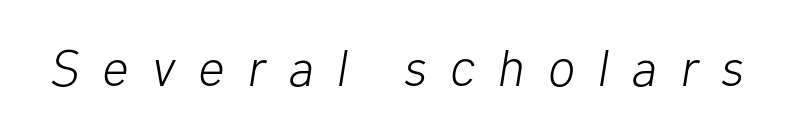
{"italic": "yes", "lean": "right", "slant_degrees": 10, "bold": "no", "weight": "light", "width": "normal", "stroke_contrast": "low", "x_height": "medium", "monospaced": "no", "underline": "no", "letter_spacing": "wide", "letter_spacing_em": 0.44, "glyph_px": 52}
